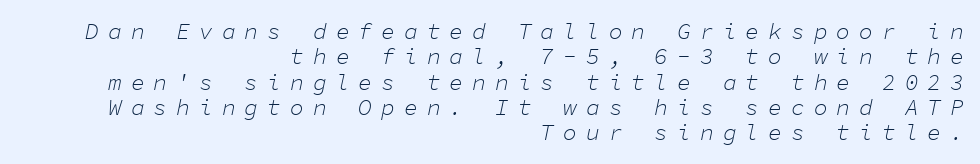
The image shows 23 px text type, italic (leaning right); set right-aligned, tight line spacing (1.1x), unusually wide letter spacing (+0.39 em), not underlined.
